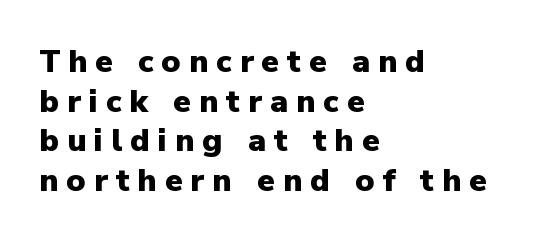
Q: Is the text bold? A: Yes.
Q: Is the text italic (slanted)? A: No, it is upright.
Q: Is the typeface a serif or a sans-serif typeface? A: Sans-serif.
Q: Is the text underlined? A: No.
Q: How is the paragraph aligned? A: Left-aligned.
Q: Is the spacing between letters normal or unusually wide? A: Unusually wide.
Q: Width (condensed, normal, or wide)? A: Normal.
Q: Stroke contrast? A: Low.
Q: x-height? A: Medium.
Q: Monospaced? A: No.
